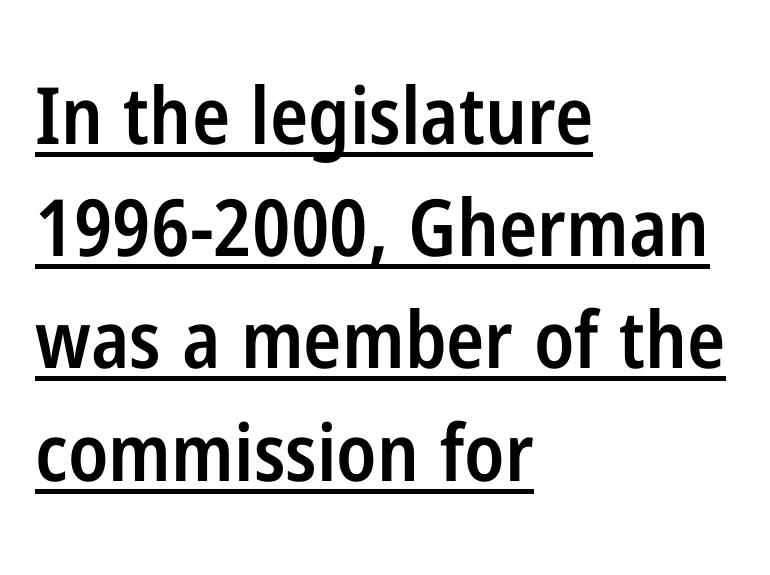
{"serif": "no", "italic": "no", "bold": "semi", "weight": "semibold", "width": "condensed", "stroke_contrast": "low", "x_height": "medium", "monospaced": "no", "underline": "yes", "align": "left", "line_spacing": "normal", "line_spacing_ratio": 1.42, "letter_spacing": "normal", "letter_spacing_em": 0.0, "glyph_px": 79}
